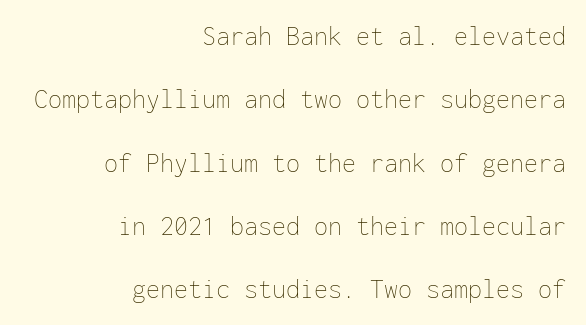
Q: Is the text bold? A: No.
Q: Is the text italic (slanted)? A: No, it is upright.
Q: Is the text underlined? A: No.
Q: How is the paragraph aligned? A: Right-aligned.
Q: Is the spacing between letters normal or unusually wide? A: Normal.
Q: Is the spacing between lines tight, normal or loose? A: Loose.
Q: Width (condensed, normal, or wide)? A: Normal.
Q: Stroke contrast? A: Low.
Q: x-height? A: Medium.
Q: Monospaced? A: Yes.
